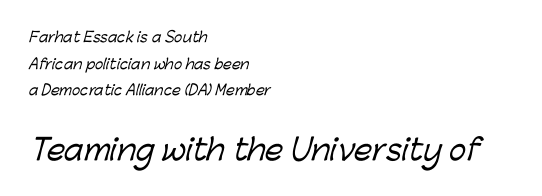
Nothing sits at the stroke ends, so this counts as sans-serif. Alignment: flush left. Students, note that the glyphs here touch the page at normal intervals. A clean baseline with only descenders dipping below it. Whoever set this chose breathing room over compactness in the vertical rhythm.
